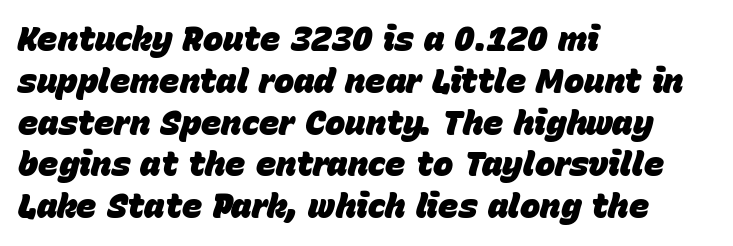
{"italic": "yes", "lean": "right", "slant_degrees": 15, "bold": "yes", "weight": "heavy", "width": "normal", "stroke_contrast": "low", "x_height": "large", "monospaced": "no", "underline": "no", "align": "left", "line_spacing_ratio": 1.23, "letter_spacing": "normal", "letter_spacing_em": 0.0, "glyph_px": 34}
